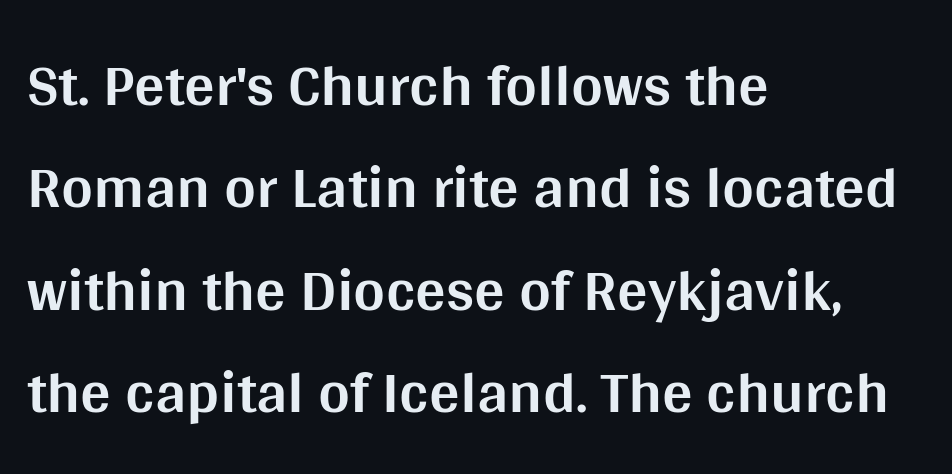
Spacing verdict: proportional, widths tailored to each character. When letters stand straight like this, we call the style roman or upright. Decoration check: the copy has no underline. Line starts are locked; line ends wander.
